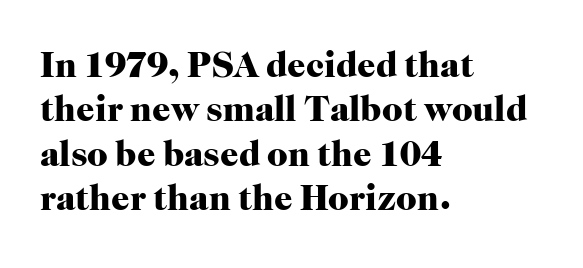
In terms of letterspacing, this is plain default setting. Weight check: bold — yes, fully. The ragged edge is on the right, which tells us the setting is flush left. These lines were composed using upright roman letters. Examine the stroke ends and you'll spot serifs. The gap between lines stays unmarked.
